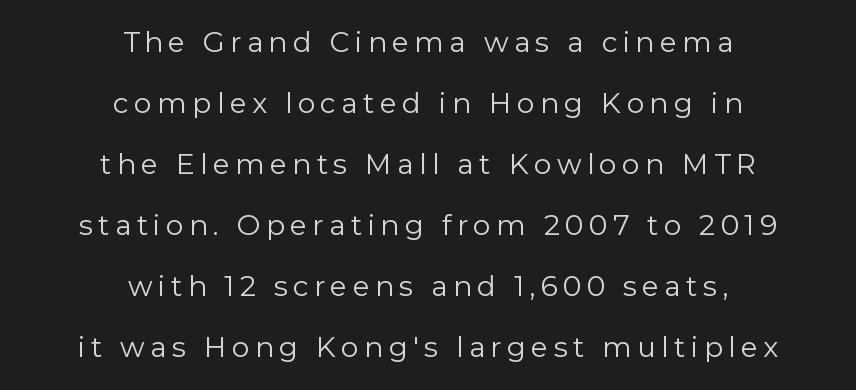
The image shows 28 px regular-weight sans-serif type, upright; set centered, loose line spacing (2.18x), not underlined; low stroke contrast and a medium x-height.
